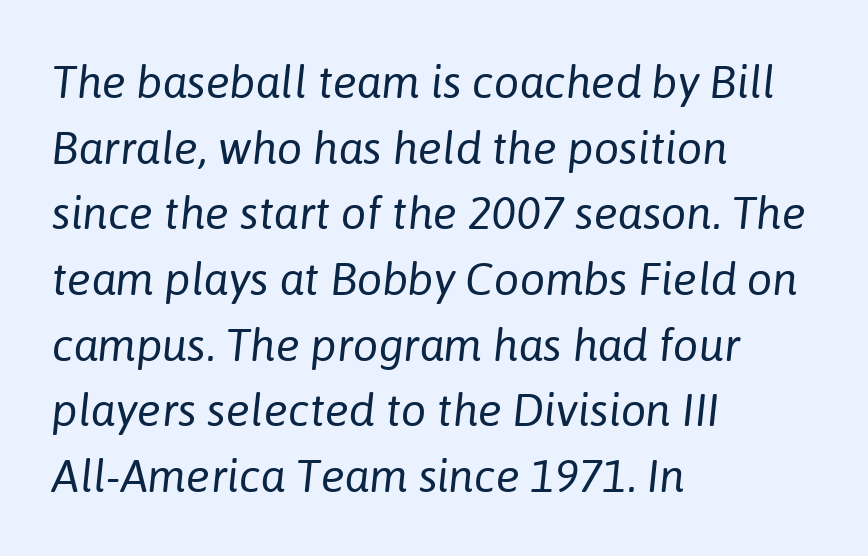
Q: Is the text bold? A: No.
Q: Is the text italic (slanted)? A: Yes, it leans right by about 6 degrees.
Q: Is the text underlined? A: No.
Q: How is the paragraph aligned? A: Left-aligned.
Q: Is the spacing between letters normal or unusually wide? A: Normal.
Q: Is the spacing between lines tight, normal or loose? A: Normal.
Q: Width (condensed, normal, or wide)? A: Normal.
Q: Stroke contrast? A: Low.
Q: x-height? A: Medium.
Q: Monospaced? A: No.
